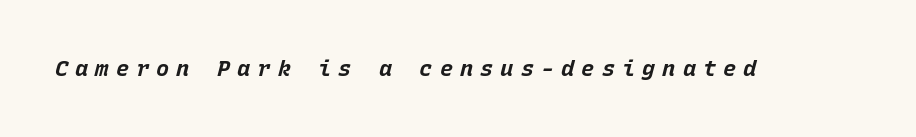
The rendering uses a bold face; every stroke is thick and dark. Short note: letters widely spaced. The passage shown is not underscored anywhere. Does the lettering tilt? It does — this is italic.
